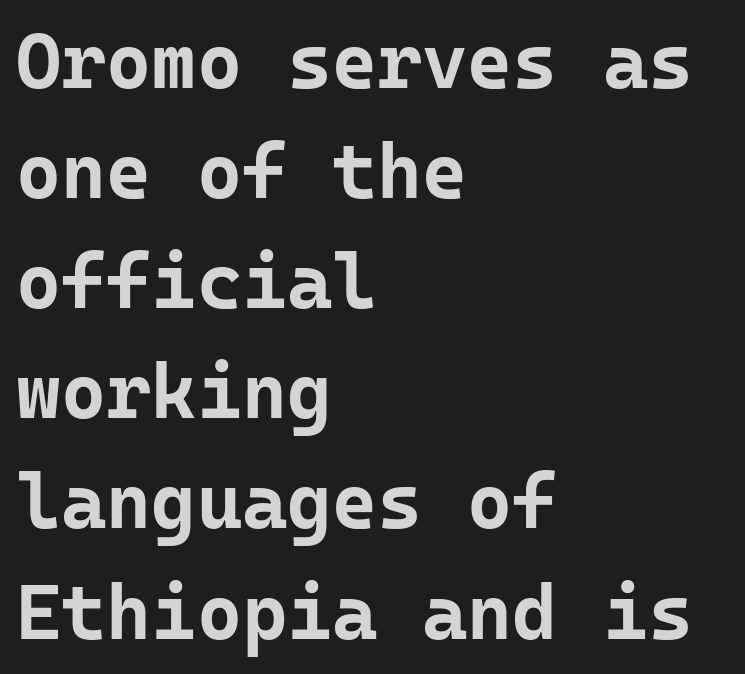
The image shows 77 px bold sans-serif type, upright, monospaced; set left-aligned, normal line spacing (1.43x), normal letter spacing, not underlined; low stroke contrast and a medium x-height.
